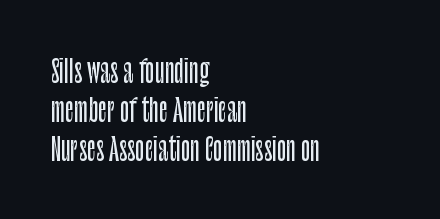
Q: Is the text italic (slanted)? A: No, it is upright.
Q: Is the typeface a serif or a sans-serif typeface? A: Sans-serif.
Q: Is the text underlined? A: No.
Q: How is the paragraph aligned? A: Left-aligned.
Q: Is the spacing between letters normal or unusually wide? A: Normal.
Q: Is the spacing between lines tight, normal or loose? A: Normal.
Q: Width (condensed, normal, or wide)? A: Condensed.
Q: Stroke contrast? A: Low.
Q: x-height? A: Large.
Q: Monospaced? A: No.
